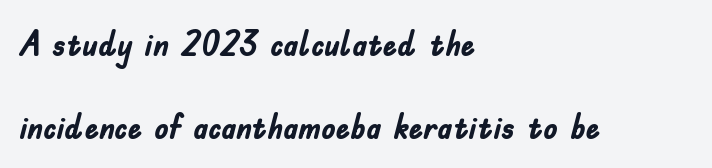
Notice how the passage keeps a crisp vertical edge on the left only. Each word holds together tightly as a unit, with standard inter-letter gaps. The letters advance in unequal steps, a hallmark of proportional type. Only glyphs here, with clear space below each row. Is this a sans? Yes — the strokes have no serifs.
